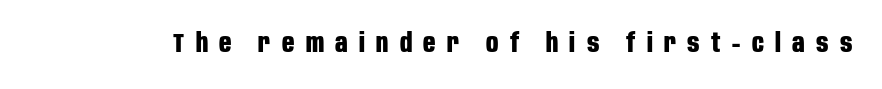
The image shows 27 px bold type, upright; set unusually wide letter spacing (+0.42 em), not underlined.
